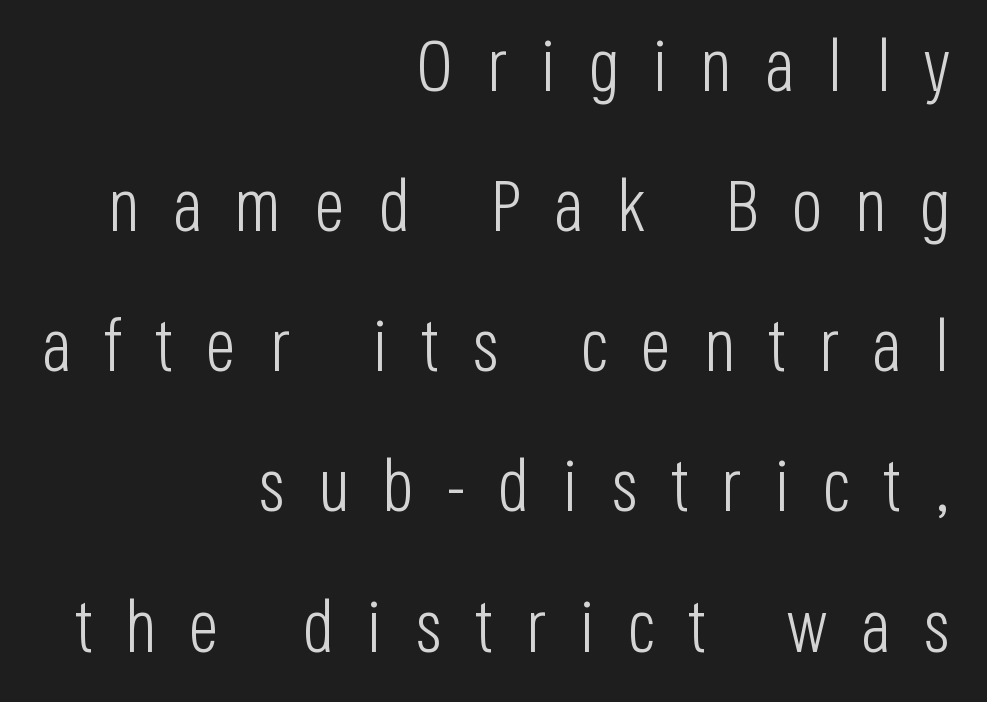
{"serif": "no", "italic": "no", "bold": "no", "weight": "light", "width": "condensed", "stroke_contrast": "low", "x_height": "large", "monospaced": "no", "underline": "no", "align": "right", "line_spacing": "loose", "line_spacing_ratio": 1.92, "letter_spacing": "wide", "letter_spacing_em": 0.45, "glyph_px": 73}
